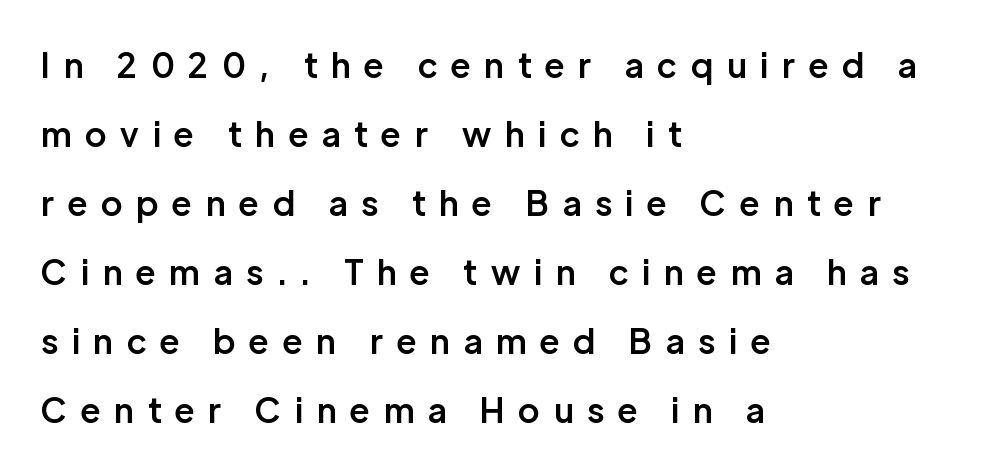
The image shows 34 px semibold sans-serif type, upright; set left-aligned, loose line spacing (2.03x), unusually wide letter spacing (+0.41 em), not underlined; low stroke contrast and a medium x-height.
